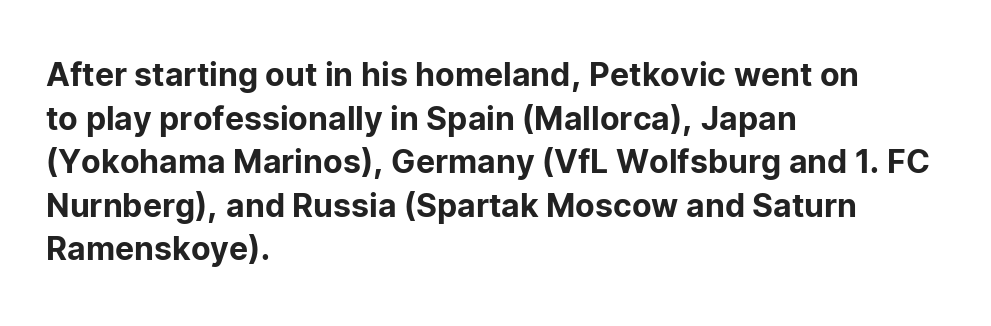
The image shows 32 px sans-serif type, upright; set left-aligned, normal line spacing (1.36x), normal letter spacing, not underlined; low stroke contrast and a medium x-height.
